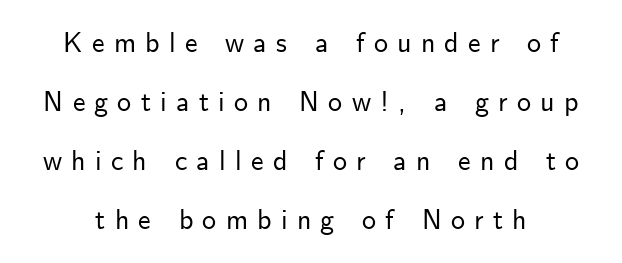
The image shows 28 px sans-serif type, upright; set loose line spacing (2.11x), unusually wide letter spacing (+0.33 em), not underlined; low stroke contrast and a small x-height.
